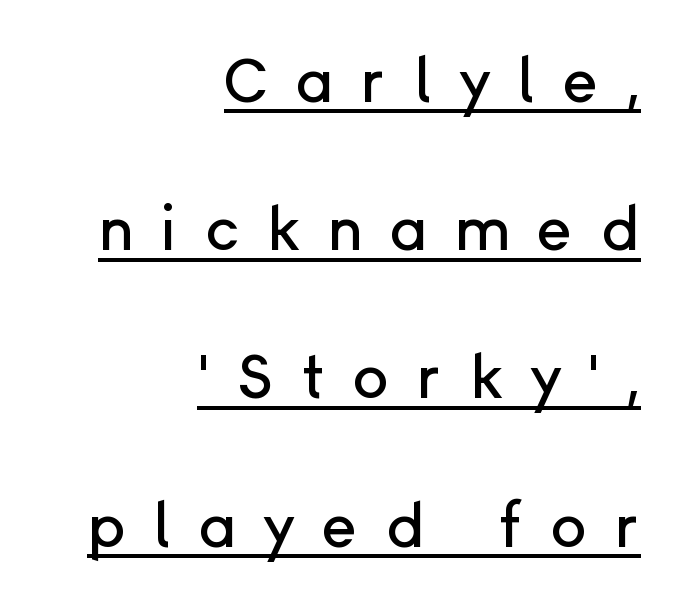
Q: Is the text italic (slanted)? A: No, it is upright.
Q: Is the typeface a serif or a sans-serif typeface? A: Sans-serif.
Q: Is the text underlined? A: Yes.
Q: How is the paragraph aligned? A: Right-aligned.
Q: Is the spacing between letters normal or unusually wide? A: Unusually wide.
Q: Is the spacing between lines tight, normal or loose? A: Loose.
Q: Width (condensed, normal, or wide)? A: Normal.
Q: Stroke contrast? A: Low.
Q: x-height? A: Medium.
Q: Monospaced? A: No.
